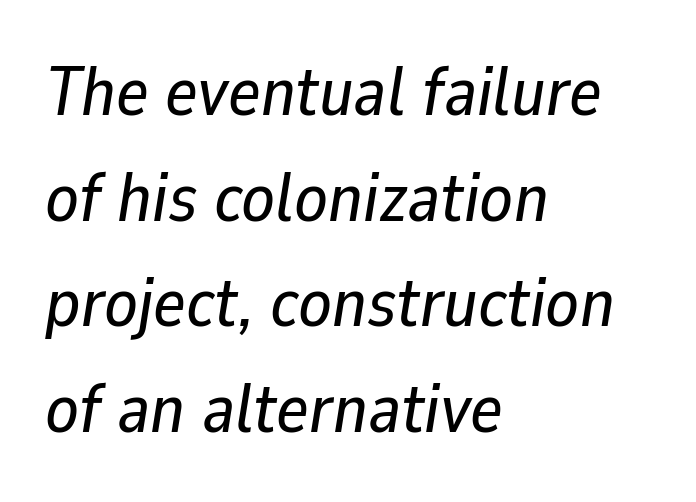
{"italic": "yes", "lean": "right", "slant_degrees": 9, "width": "normal", "stroke_contrast": "low", "x_height": "medium", "monospaced": "no", "underline": "no", "align": "left", "line_spacing": "normal", "line_spacing_ratio": 1.53, "letter_spacing": "normal", "letter_spacing_em": 0.0, "glyph_px": 69}
